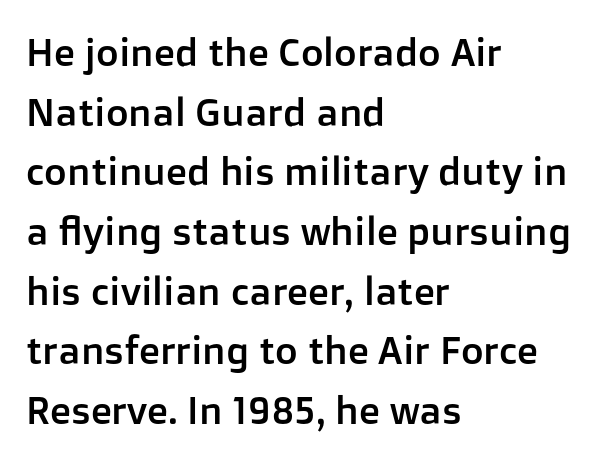
{"serif": "no", "italic": "no", "width": "normal", "stroke_contrast": "low", "x_height": "medium", "monospaced": "no", "underline": "no", "align": "left", "line_spacing": "normal", "line_spacing_ratio": 1.53, "letter_spacing": "normal", "letter_spacing_em": 0.0, "glyph_px": 39}
